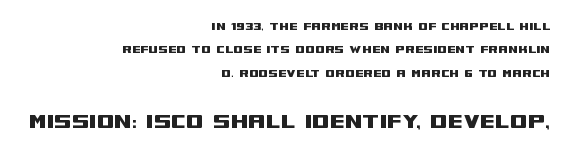
Glyph-to-glyph distance matches everyday printed text. Is there much room between lines? A standard amount, neither cramped nor airy. No word sits above an underline. When letters stand straight like this, we call the style roman or upright. The composition opens small and finishes big. The lines are quadded right.
